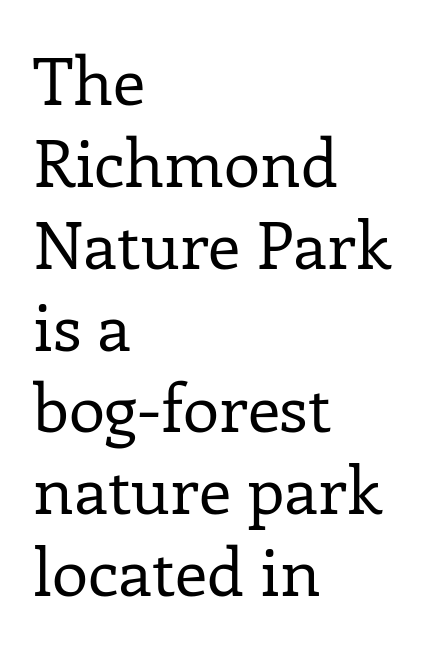
Q: Is the text bold? A: No.
Q: Is the text italic (slanted)? A: No, it is upright.
Q: Is the typeface a serif or a sans-serif typeface? A: Serif.
Q: Is the text underlined? A: No.
Q: How is the paragraph aligned? A: Left-aligned.
Q: Is the spacing between letters normal or unusually wide? A: Normal.
Q: Width (condensed, normal, or wide)? A: Normal.
Q: Stroke contrast? A: Low.
Q: x-height? A: Medium.
Q: Monospaced? A: No.
